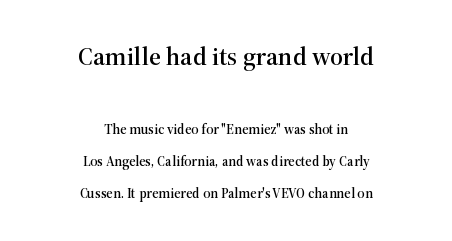
{"italic": "no", "underline": "no", "align": "center", "line_spacing": "loose", "line_spacing_ratio": 2.3, "letter_spacing": "normal", "letter_spacing_em": 0.0, "larger_block": "first", "size_ratio": 1.86, "glyph_px": 26}
